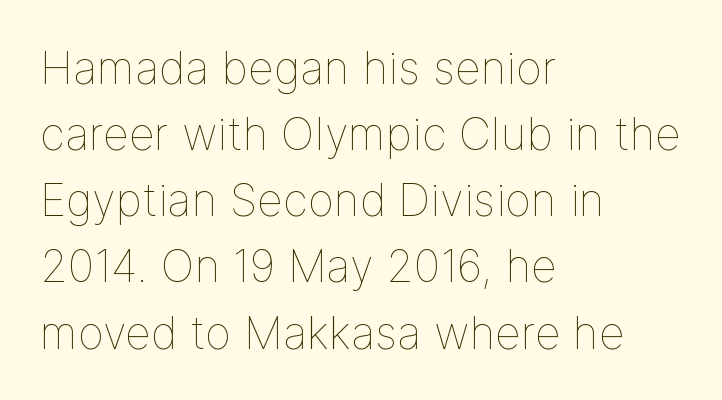
Q: Is the text bold? A: No.
Q: Is the text italic (slanted)? A: No, it is upright.
Q: Is the text underlined? A: No.
Q: How is the paragraph aligned? A: Left-aligned.
Q: Is the spacing between letters normal or unusually wide? A: Normal.
Q: Is the spacing between lines tight, normal or loose? A: Normal.
Q: Width (condensed, normal, or wide)? A: Normal.
Q: Stroke contrast? A: Low.
Q: x-height? A: Medium.
Q: Monospaced? A: No.
